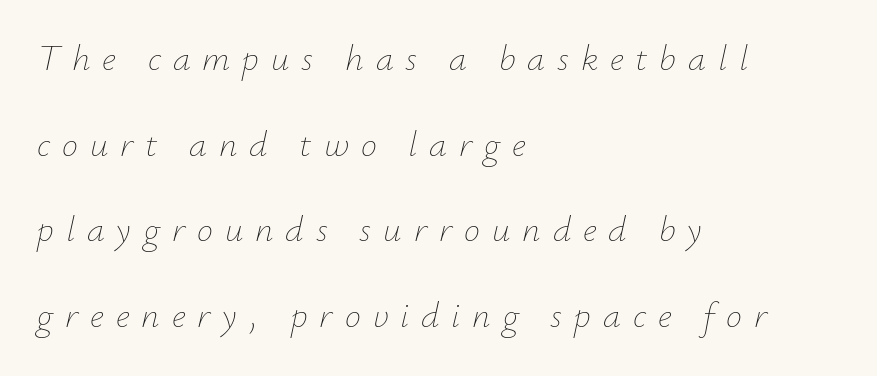
This sample has the flowing, uneven cadence of proportional lettering. Glyph-to-glyph distance is far greater than everyday printed text. One glance says open: line gaps are wider than usual. Only glyphs here, with clear space below each row. Would a proofreader flag this as italicized? Yes. The text block is weighted toward the left margin, trailing off unevenly rightward.
